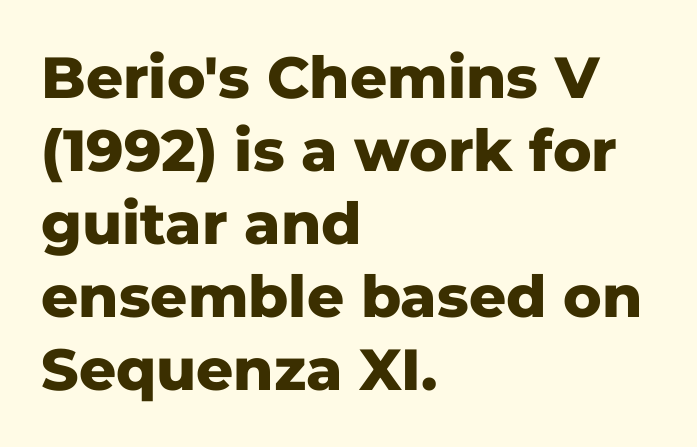
{"serif": "no", "italic": "no", "bold": "yes", "weight": "heavy", "width": "normal", "stroke_contrast": "low", "x_height": "medium", "monospaced": "no", "underline": "no", "align": "left", "line_spacing": "normal", "line_spacing_ratio": 1.26, "letter_spacing": "normal", "letter_spacing_em": 0.0, "glyph_px": 58}
